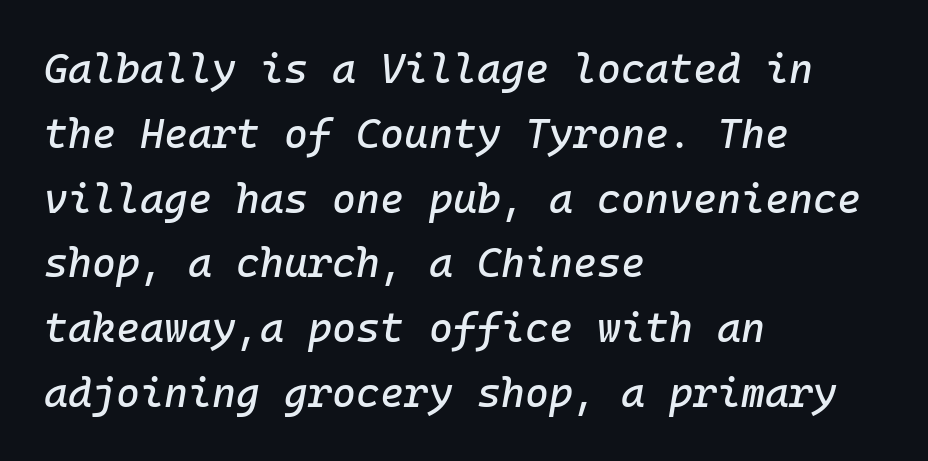
Q: Is the text italic (slanted)? A: Yes, it leans right by about 10 degrees.
Q: Is the text underlined? A: No.
Q: How is the paragraph aligned? A: Left-aligned.
Q: Is the spacing between letters normal or unusually wide? A: Normal.
Q: Is the spacing between lines tight, normal or loose? A: Normal.
Q: Width (condensed, normal, or wide)? A: Normal.
Q: Stroke contrast? A: Low.
Q: x-height? A: Medium.
Q: Monospaced? A: Yes.
